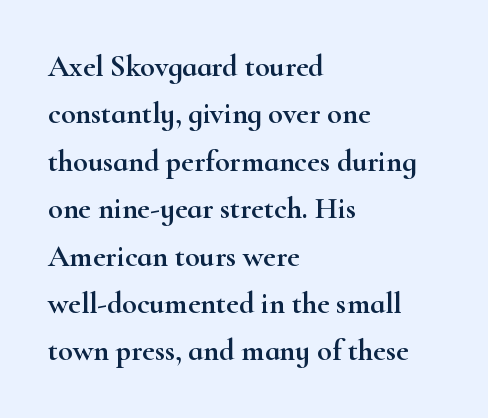
The image shows 30 px wide serif type, upright; set left-aligned, normal line spacing (1.58x), normal letter spacing, not underlined; high stroke contrast and a small x-height.
